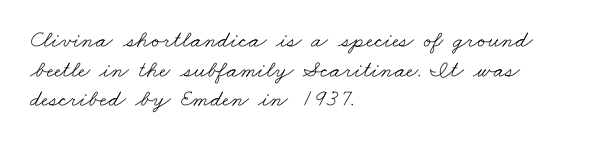
Q: Is the text bold? A: No.
Q: Is the text underlined? A: No.
Q: How is the paragraph aligned? A: Left-aligned.
Q: Is the spacing between letters normal or unusually wide? A: Normal.
